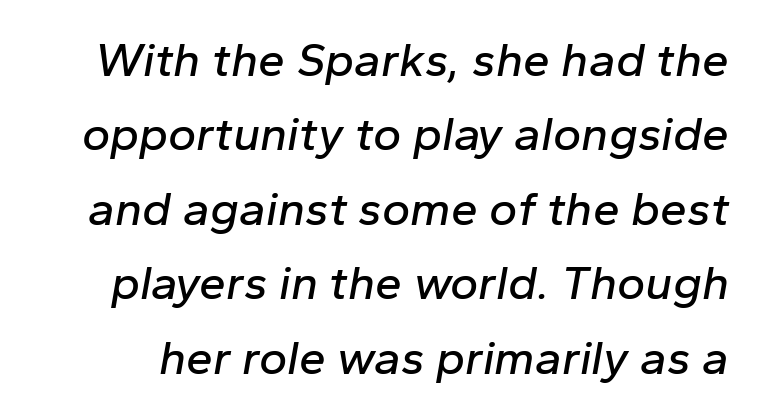
{"italic": "yes", "lean": "right", "slant_degrees": 10, "width": "normal", "stroke_contrast": "low", "x_height": "medium", "monospaced": "no", "underline": "no", "line_spacing": "normal", "line_spacing_ratio": 1.55, "letter_spacing": "normal", "letter_spacing_em": 0.0, "glyph_px": 48}
